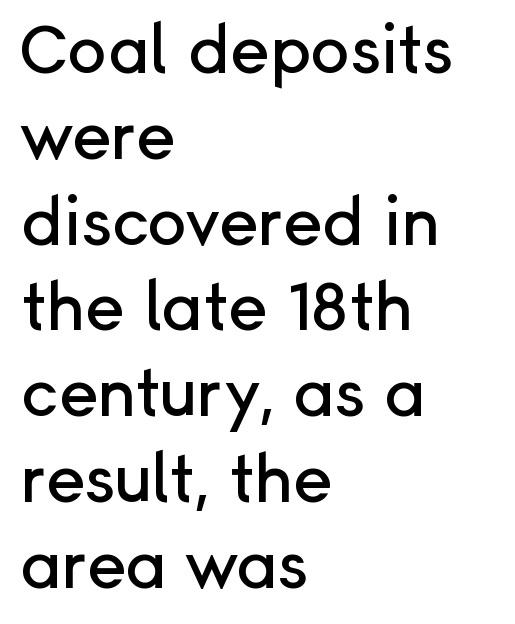
{"serif": "no", "italic": "no", "width": "normal", "stroke_contrast": "low", "x_height": "medium", "monospaced": "no", "underline": "no", "align": "left", "line_spacing": "normal", "line_spacing_ratio": 1.3, "letter_spacing": "normal", "letter_spacing_em": 0.0, "glyph_px": 66}
